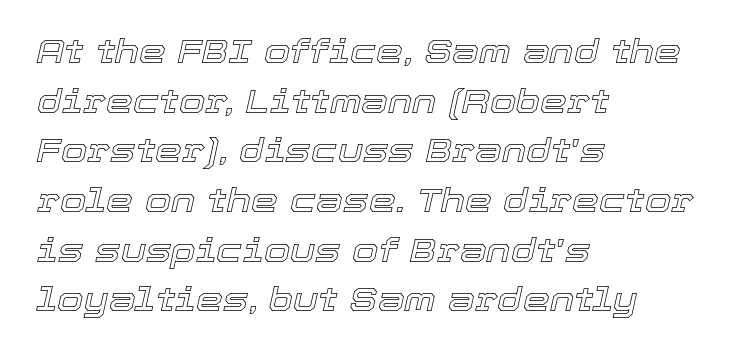
{"italic": "yes", "lean": "right", "slant_degrees": 12, "width": "normal", "x_height": "medium", "monospaced": "no", "underline": "no", "align": "left", "line_spacing": "normal", "line_spacing_ratio": 1.46, "letter_spacing": "normal", "letter_spacing_em": 0.0, "glyph_px": 34}
